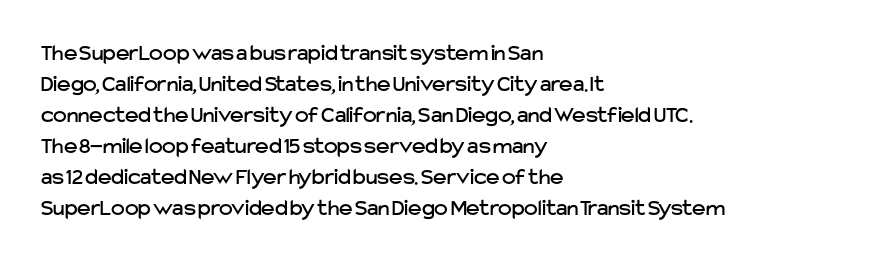
The image shows 23 px text type, upright; set left-aligned, normal line spacing (1.35x), normal letter spacing, not underlined.
